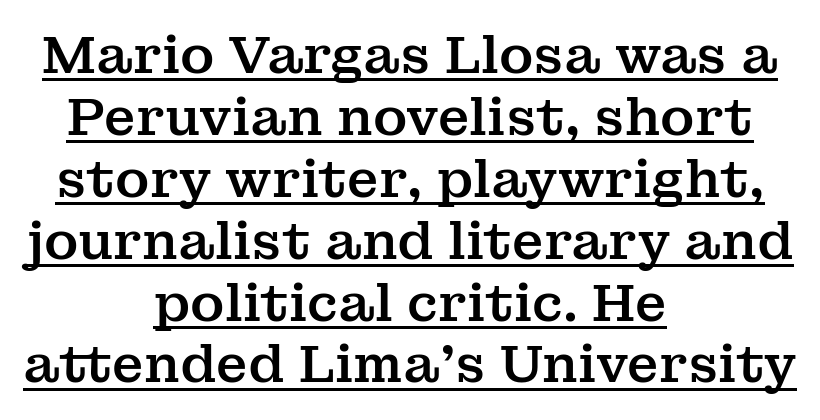
In terms of posture, this sample is upright. These lines are centered, leaving both edges ragged. This rendering features underlined lettering. Varying glyph widths throughout — classic text-font behaviour. The horizontal fit of the characters is conventional and even. Stroke terminals: seriffed.
